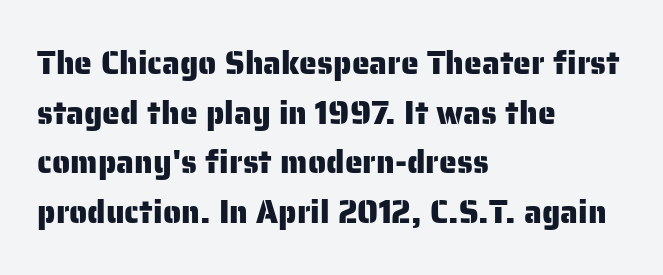
The image shows 32 px sans-serif type, upright; set left-aligned, normal line spacing (1.55x), normal letter spacing, not underlined; low stroke contrast and a medium x-height.
